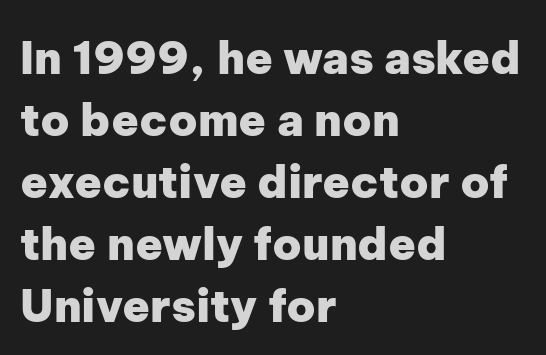
Q: Is the text bold? A: Yes.
Q: Is the text italic (slanted)? A: No, it is upright.
Q: Is the typeface a serif or a sans-serif typeface? A: Sans-serif.
Q: Is the text underlined? A: No.
Q: How is the paragraph aligned? A: Left-aligned.
Q: Is the spacing between letters normal or unusually wide? A: Normal.
Q: Is the spacing between lines tight, normal or loose? A: Normal.
Q: Width (condensed, normal, or wide)? A: Normal.
Q: Stroke contrast? A: Low.
Q: x-height? A: Medium.
Q: Monospaced? A: No.
